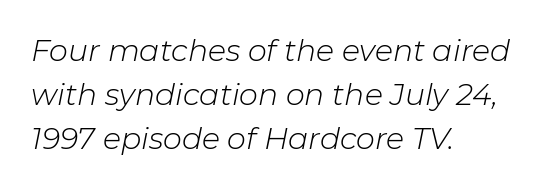
In CSS terms this would be text-align: left. Nothing unusual about the tracking: characters are spaced as the font intends. Unmarked baselines from the first word to the last. The space between consecutive lines is moderate.
